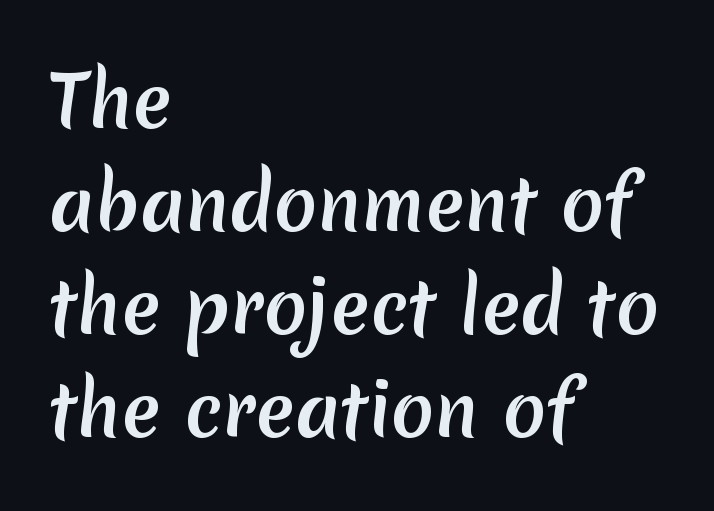
The image shows 71 px sans-serif type; set left-aligned, normal line spacing (1.45x), normal letter spacing, not underlined; medium stroke contrast and a medium x-height.
